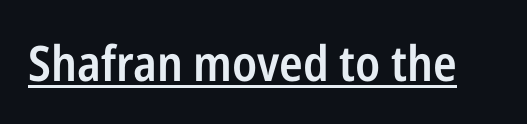
The image shows 49 px semibold, condensed sans-serif type, upright; set normal letter spacing, underlined; low stroke contrast and a medium x-height.
